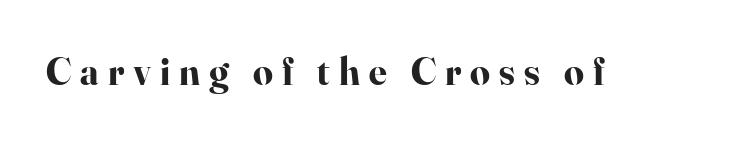
Q: Is the text bold? A: Yes.
Q: Is the text italic (slanted)? A: No, it is upright.
Q: Is the typeface a serif or a sans-serif typeface? A: Serif.
Q: Is the text underlined? A: No.
Q: Is the spacing between letters normal or unusually wide? A: Unusually wide.
Q: Width (condensed, normal, or wide)? A: Normal.
Q: Stroke contrast? A: High.
Q: x-height? A: Small.
Q: Monospaced? A: No.
